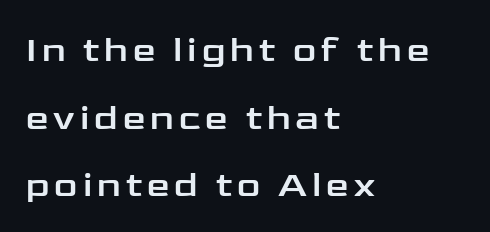
{"serif": "no", "italic": "no", "width": "wide", "stroke_contrast": "low", "x_height": "medium", "monospaced": "no", "underline": "no", "align": "left", "line_spacing_ratio": 1.88, "glyph_px": 36}
